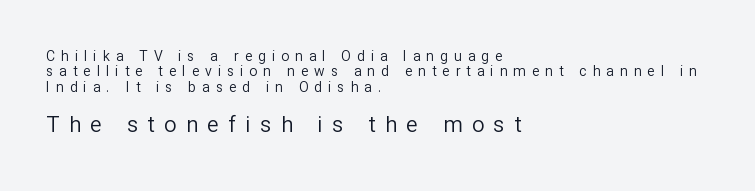
Q: Is the text bold? A: No.
Q: Is the text italic (slanted)? A: No, it is upright.
Q: Is the text underlined? A: No.
Q: How is the paragraph aligned? A: Left-aligned.
Q: Is the spacing between letters normal or unusually wide? A: Unusually wide.
Q: Is the spacing between lines tight, normal or loose? A: Tight.
Q: Which block of text is set in a larger size, the first (top) or the second (bottom)? A: The second (bottom) one.
